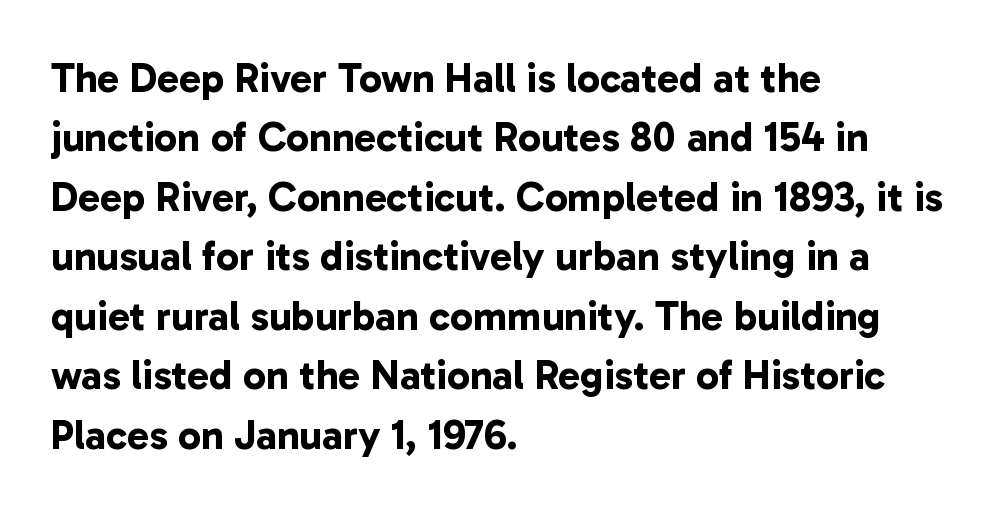
Observe the ordinary spacing: letters are neighbours, not strangers. The glyphs are unaccompanied by any horizontal stroke below them. The font is running at its bold setting. Normally led — the rows are evenly, conventionally spaced. Look at the bottom of the vertical strokes: they stop flat, with no serifs. The compositor pushed each line to the left boundary.
